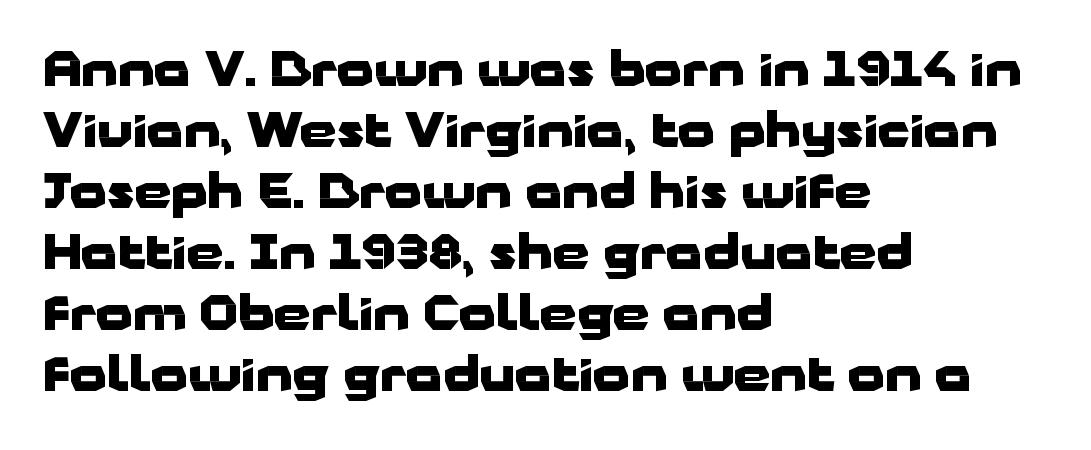
Descender tails drop into unmarked territory. Leading matches the norm, producing a regular column. The letters stand straight up with perfectly vertical stems. Is this a sans? Yes — the strokes have no serifs. All the whitespace from short lines collects on the right.
